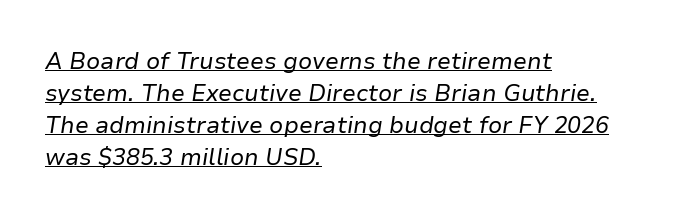
Q: Is the text bold? A: No.
Q: Is the text italic (slanted)? A: Yes, it leans right by about 9 degrees.
Q: Is the text underlined? A: Yes.
Q: How is the paragraph aligned? A: Left-aligned.
Q: Is the spacing between letters normal or unusually wide? A: Normal.
Q: Is the spacing between lines tight, normal or loose? A: Normal.
